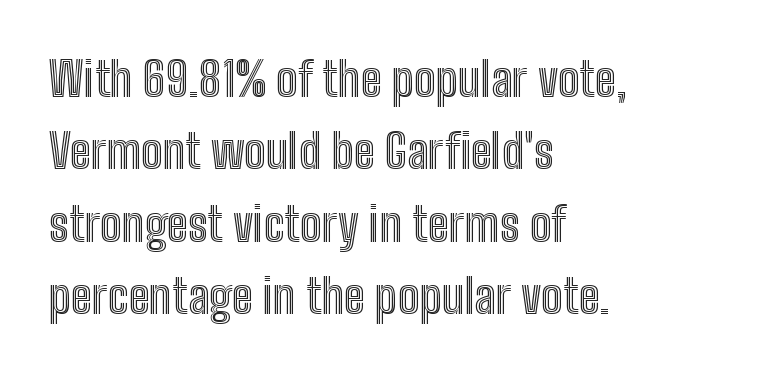
{"italic": "no", "width": "condensed", "x_height": "medium", "monospaced": "no", "underline": "no", "align": "left", "line_spacing": "normal", "line_spacing_ratio": 1.51, "letter_spacing": "normal", "letter_spacing_em": 0.0, "glyph_px": 48}
